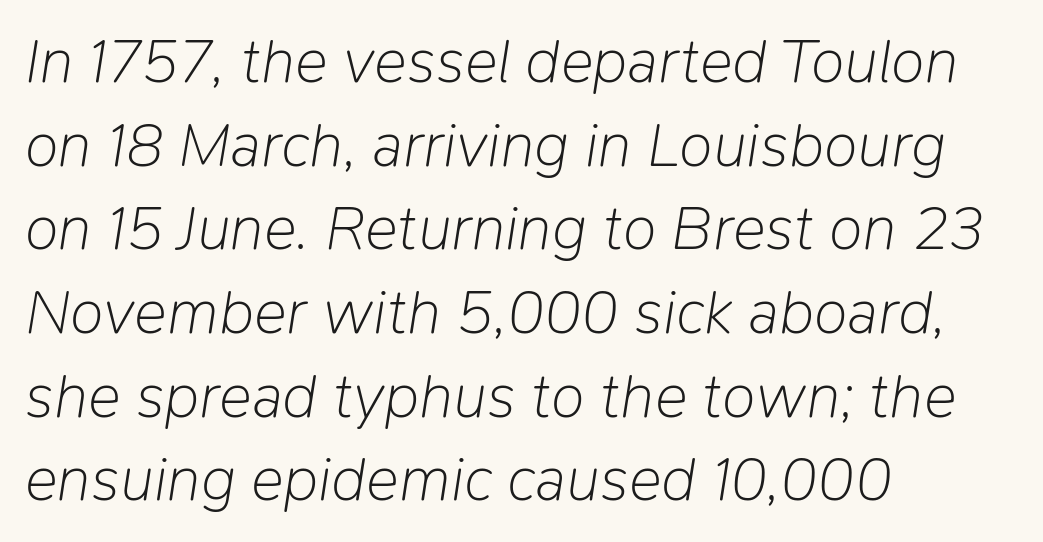
Look at the tracking — it's just the regular setting, nothing added. No extra ink here — the face is not bold. Do the characters align in a grid? No, the font is proportional. Each new line begins a customary step beneath the previous one. Bare-footed words on every line. These lines stack with their left ends in a neat column.
